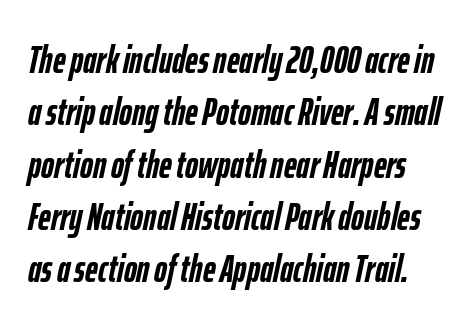
These lines were composed using italics. Each glyph is drawn with heavy, bold strokes. Vertical spacing — default. These lines are rendered in a variable-pitch font.
